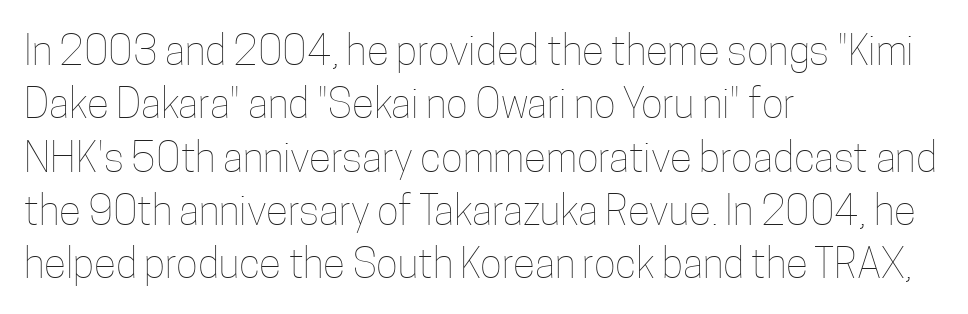
Q: Is the text bold? A: No.
Q: Is the text italic (slanted)? A: No, it is upright.
Q: Is the text underlined? A: No.
Q: How is the paragraph aligned? A: Left-aligned.
Q: Is the spacing between letters normal or unusually wide? A: Normal.
Q: Is the spacing between lines tight, normal or loose? A: Normal.
Q: Width (condensed, normal, or wide)? A: Condensed.
Q: Stroke contrast? A: Low.
Q: x-height? A: Medium.
Q: Monospaced? A: No.
